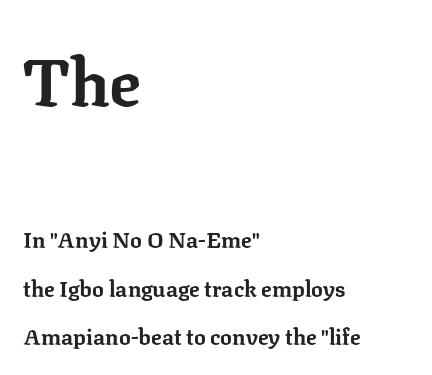
{"serif": "yes", "italic": "no", "bold": "yes", "weight": "bold", "width": "normal", "stroke_contrast": "low", "x_height": "medium", "monospaced": "no", "underline": "no", "align": "left", "line_spacing": "loose", "line_spacing_ratio": 2.19, "letter_spacing": "normal", "letter_spacing_em": 0.0, "larger_block": "first", "size_ratio": 3.0, "glyph_px": 66}
